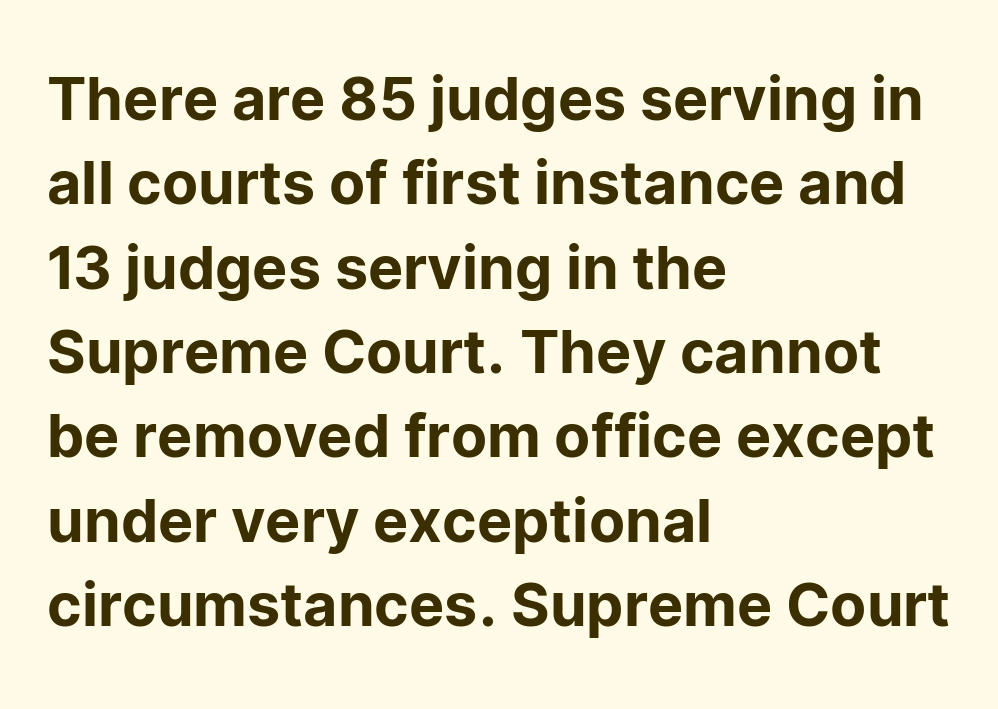
{"serif": "no", "italic": "no", "width": "normal", "stroke_contrast": "low", "x_height": "medium", "monospaced": "no", "underline": "no", "align": "left", "line_spacing": "normal", "line_spacing_ratio": 1.43, "letter_spacing": "normal", "letter_spacing_em": 0.0, "glyph_px": 59}
